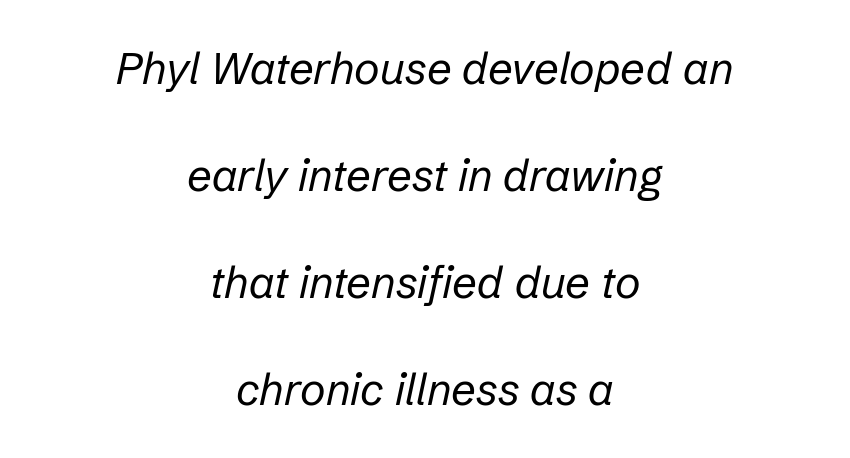
Q: Is the text bold? A: No.
Q: Is the text italic (slanted)? A: Yes, it leans right by about 12 degrees.
Q: Is the text underlined? A: No.
Q: How is the paragraph aligned? A: Centered.
Q: Is the spacing between letters normal or unusually wide? A: Normal.
Q: Is the spacing between lines tight, normal or loose? A: Loose.
Q: Width (condensed, normal, or wide)? A: Normal.
Q: Stroke contrast? A: Low.
Q: x-height? A: Medium.
Q: Monospaced? A: No.
